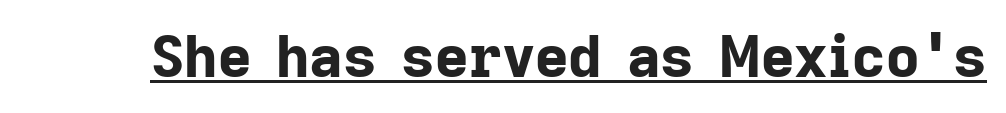
The image shows 58 px bold sans-serif type, upright; set normal letter spacing, underlined; low stroke contrast and a medium x-height.
